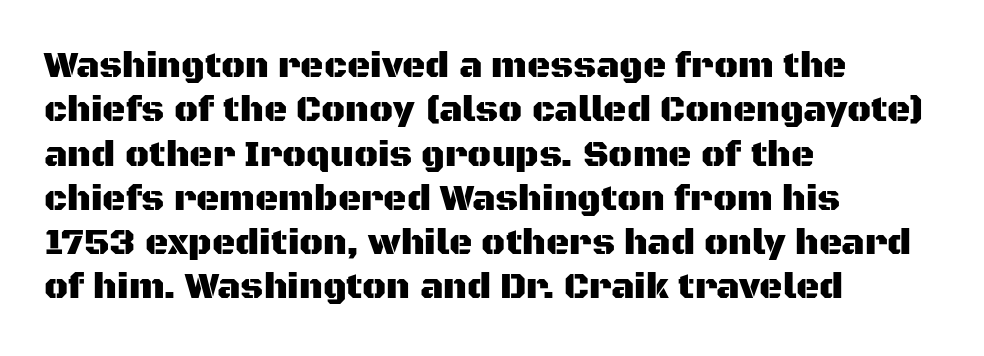
The image shows 36 px sans-serif type, upright; set left-aligned, line spacing 1.23x, normal letter spacing, not underlined; medium stroke contrast and a large x-height.
